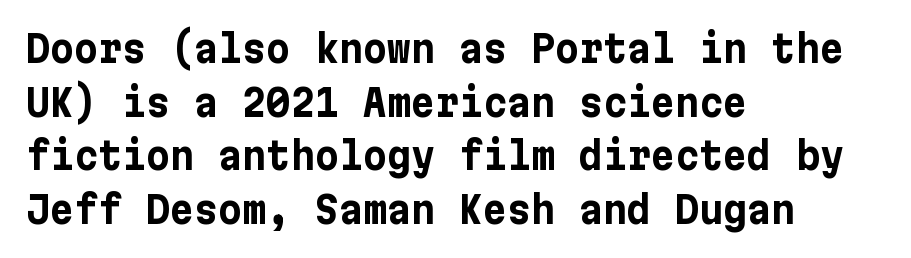
Evenly set lines give the paragraph a standard silhouette. The typesetting leans heavy: a genuine bold. Tracking value appears to be zero — textbook default spacing. You can tell it's not italic because the verticals are truly vertical. These lines are set flush left with a ragged right edge. The specimen omits any rule beneath the text block's lines.
